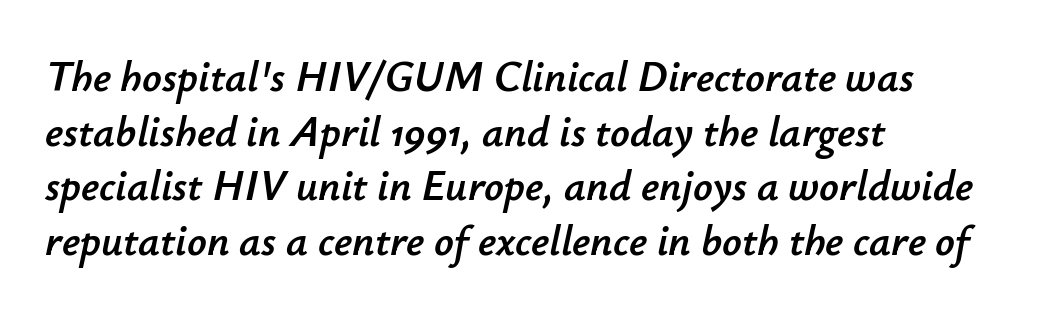
Q: Is the text italic (slanted)? A: Yes, it leans right by about 12 degrees.
Q: Is the text underlined? A: No.
Q: How is the paragraph aligned? A: Left-aligned.
Q: Is the spacing between letters normal or unusually wide? A: Normal.
Q: Is the spacing between lines tight, normal or loose? A: Normal.
Q: Width (condensed, normal, or wide)? A: Normal.
Q: Stroke contrast? A: Low.
Q: x-height? A: Small.
Q: Monospaced? A: No.
